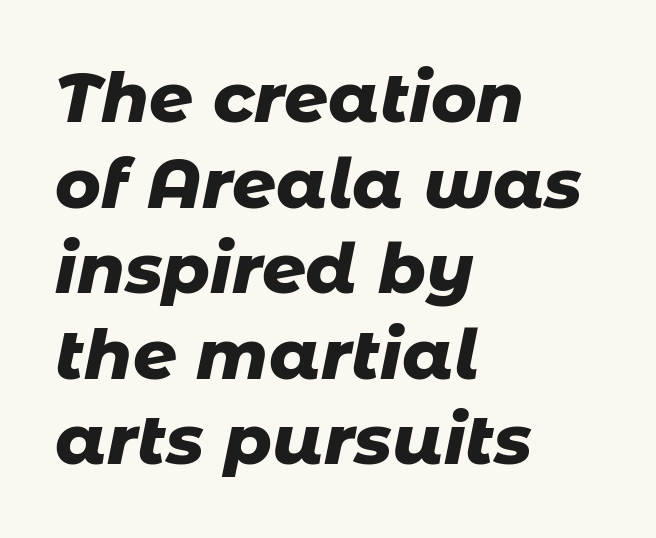
The image shows 69 px heavy type, italic (leaning right); set left-aligned, line spacing 1.24x, normal letter spacing, not underlined; low stroke contrast and a medium x-height.
